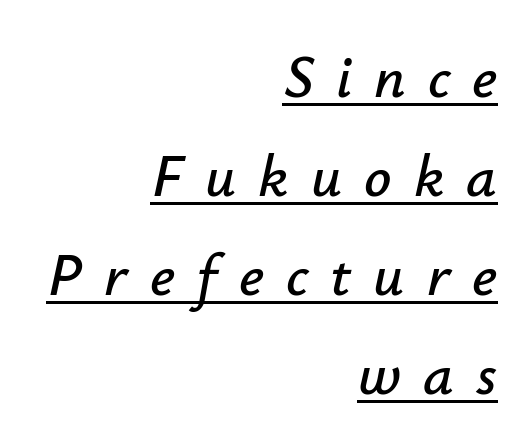
A typesetter would call this proportional, since set widths differ per character. The gaps between neighbouring characters are conspicuously large. Emphasis is given by a line drawn under the lettering. Layout note: lines flush right.
